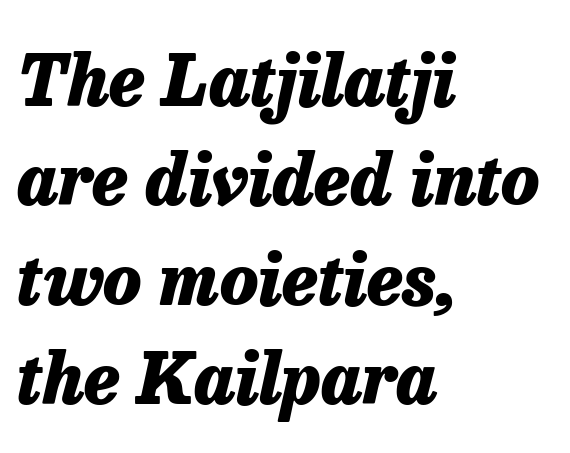
The image shows 70 px heavy type, italic (leaning right); set left-aligned, normal line spacing (1.42x), normal letter spacing, not underlined; low stroke contrast and a medium x-height.
